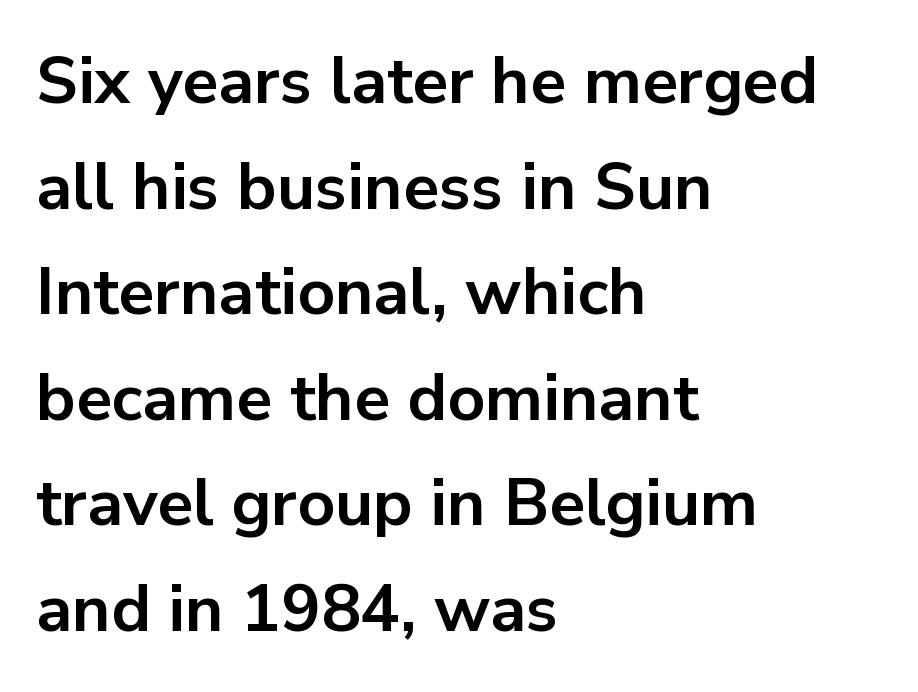
Q: Is the text bold? A: Yes.
Q: Is the text italic (slanted)? A: No, it is upright.
Q: Is the typeface a serif or a sans-serif typeface? A: Sans-serif.
Q: Is the text underlined? A: No.
Q: How is the paragraph aligned? A: Left-aligned.
Q: Is the spacing between letters normal or unusually wide? A: Normal.
Q: Is the spacing between lines tight, normal or loose? A: Normal.
Q: Width (condensed, normal, or wide)? A: Normal.
Q: Stroke contrast? A: Low.
Q: x-height? A: Medium.
Q: Monospaced? A: No.
